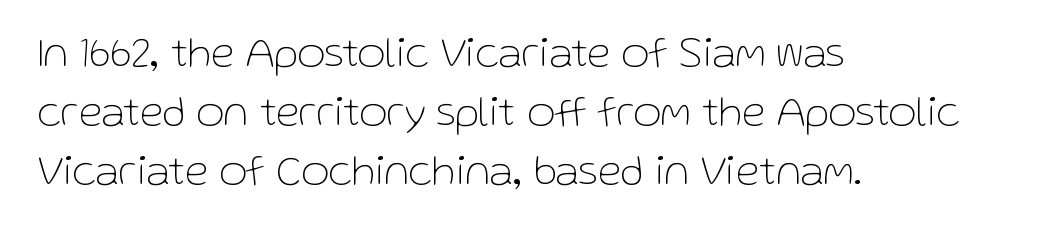
Q: Is the text bold? A: No.
Q: Is the text italic (slanted)? A: No, it is upright.
Q: Is the typeface a serif or a sans-serif typeface? A: Sans-serif.
Q: Is the text underlined? A: No.
Q: How is the paragraph aligned? A: Left-aligned.
Q: Is the spacing between letters normal or unusually wide? A: Normal.
Q: Is the spacing between lines tight, normal or loose? A: Normal.
Q: Width (condensed, normal, or wide)? A: Normal.
Q: Stroke contrast? A: Low.
Q: x-height? A: Medium.
Q: Monospaced? A: No.
